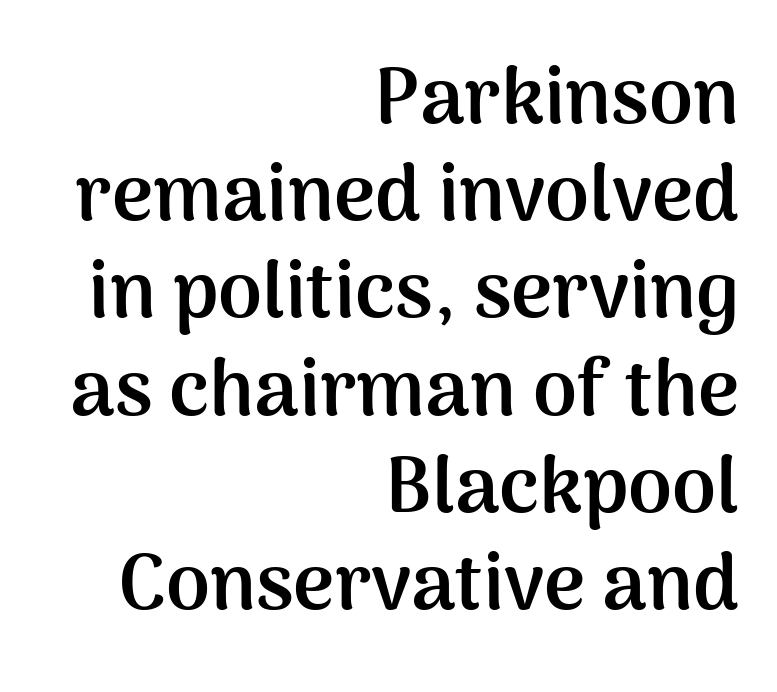
Varying glyph widths throughout — classic text-font behaviour. Chunky letters — that's bold for sure. You can tell it's not italic because the verticals are truly vertical. Letters rest on an invisible, unmarked baseline. Horizontally, the lines are justified to the trailing edge only.
